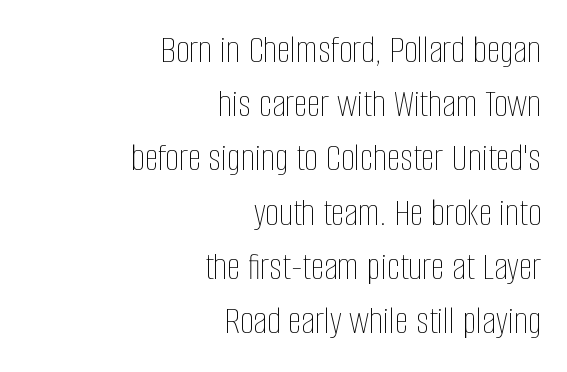
{"italic": "no", "bold": "no", "weight": "thin", "width": "condensed", "stroke_contrast": "low", "x_height": "large", "monospaced": "no", "underline": "no", "align": "right", "line_spacing": "normal", "line_spacing_ratio": 1.39, "letter_spacing": "normal", "letter_spacing_em": 0.0, "glyph_px": 39}
